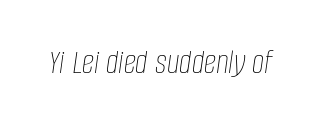
Q: Is the text bold? A: No.
Q: Is the text italic (slanted)? A: Yes, it leans right by about 8 degrees.
Q: Is the text underlined? A: No.
Q: Is the spacing between letters normal or unusually wide? A: Normal.
Q: Width (condensed, normal, or wide)? A: Condensed.
Q: Stroke contrast? A: Low.
Q: x-height? A: Large.
Q: Monospaced? A: No.
